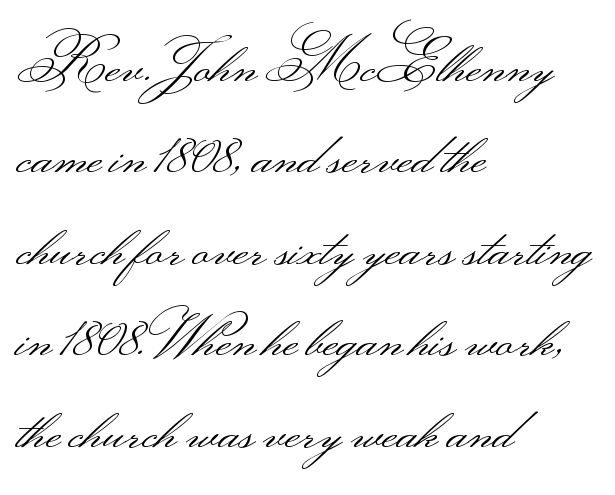
The image shows 59 px light, wide sans-serif type; set left-aligned, normal line spacing (1.55x), normal letter spacing, not underlined; medium stroke contrast.
